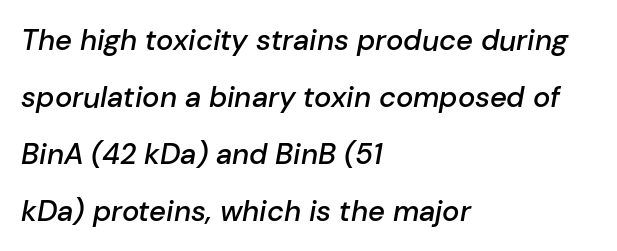
The image shows 29 px semibold type, italic (leaning right); set left-aligned, loose line spacing (1.96x), normal letter spacing, not underlined; low stroke contrast and a medium x-height.
